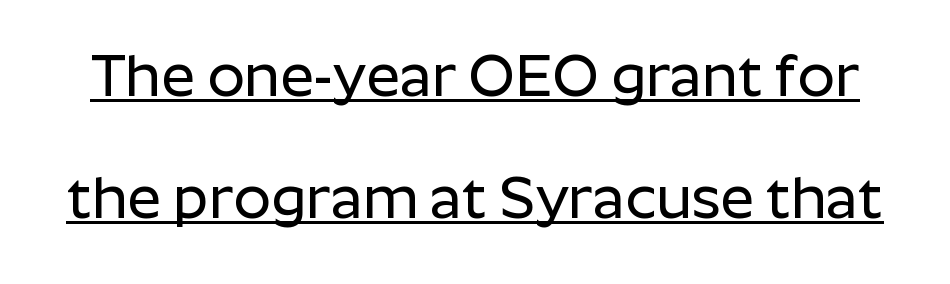
Italic? Not at all — the glyphs are vertical. Looks like someone drew a line under every word here. Do the characters align in a grid? No, the font is proportional. The tracking reads as untouched default to a designer's eye.
